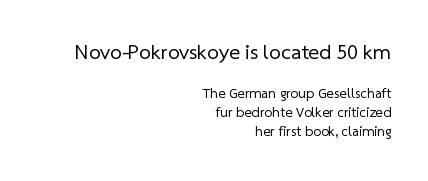
Q: Is the text bold? A: No.
Q: Is the text underlined? A: No.
Q: How is the paragraph aligned? A: Right-aligned.
Q: Is the spacing between letters normal or unusually wide? A: Normal.
Q: Is the spacing between lines tight, normal or loose? A: Normal.
Q: Which block of text is set in a larger size, the first (top) or the second (bottom)? A: The first (top) one.
